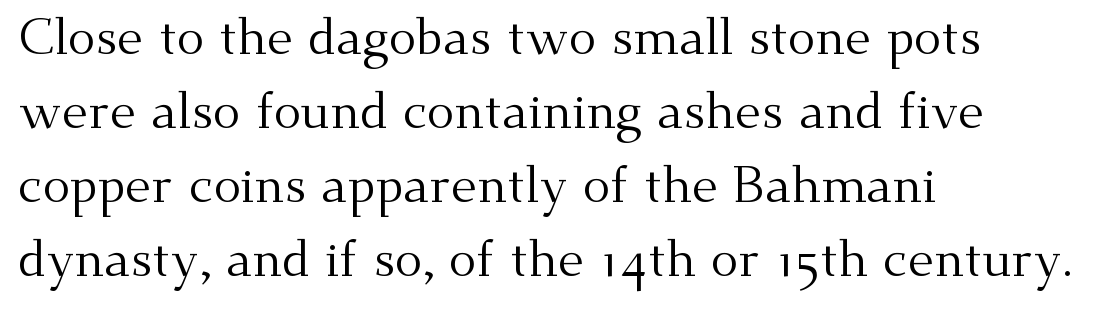
The image shows 51 px regular-weight serif type, upright; set left-aligned, normal line spacing (1.45x), normal letter spacing, not underlined; medium stroke contrast and a small x-height.
